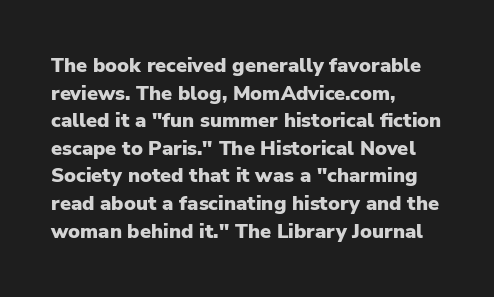
The image shows 20 px bold type, upright; set left-aligned, normal line spacing (1.38x), normal letter spacing, not underlined.
